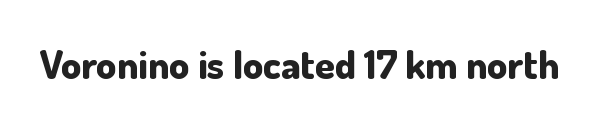
{"serif": "no", "italic": "no", "bold": "yes", "weight": "bold", "width": "normal", "stroke_contrast": "low", "x_height": "small", "monospaced": "no", "underline": "no", "letter_spacing": "normal", "letter_spacing_em": 0.0, "glyph_px": 40}
